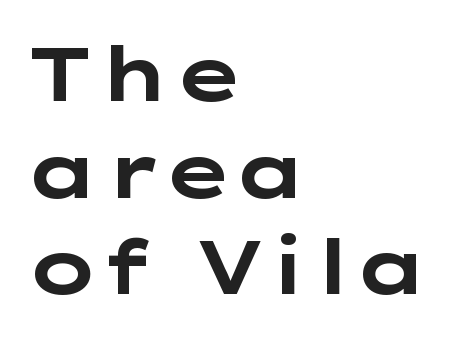
Q: Is the text bold? A: Yes.
Q: Is the text italic (slanted)? A: No, it is upright.
Q: Is the typeface a serif or a sans-serif typeface? A: Sans-serif.
Q: Is the text underlined? A: No.
Q: How is the paragraph aligned? A: Left-aligned.
Q: Is the spacing between letters normal or unusually wide? A: Normal.
Q: Is the spacing between lines tight, normal or loose? A: Normal.
Q: Width (condensed, normal, or wide)? A: Wide.
Q: Stroke contrast? A: Low.
Q: x-height? A: Medium.
